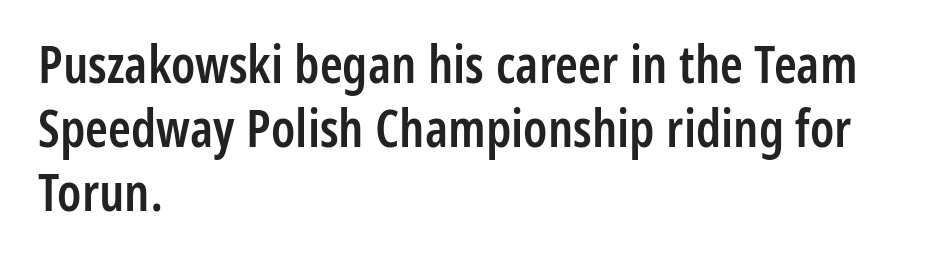
{"serif": "no", "italic": "no", "bold": "semi", "weight": "semibold", "width": "condensed", "stroke_contrast": "low", "x_height": "medium", "monospaced": "no", "underline": "no", "align": "left", "line_spacing_ratio": 1.23, "letter_spacing": "normal", "letter_spacing_em": 0.0, "glyph_px": 52}
